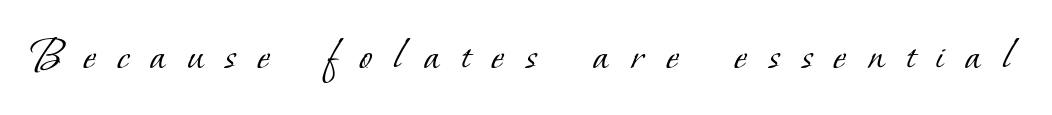
The image shows 47 px light serif type; set unusually wide letter spacing (+0.47 em), not underlined; low stroke contrast and a small x-height.
